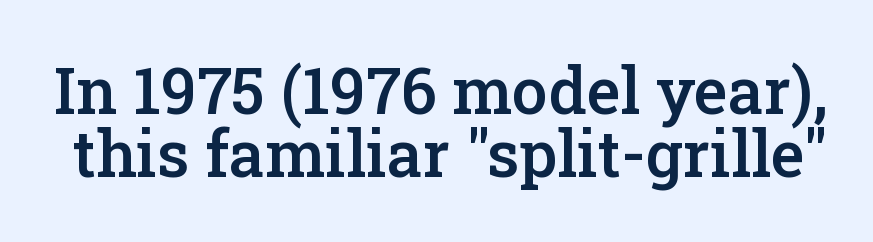
{"serif": "yes", "italic": "no", "bold": "semi", "weight": "semibold", "width": "normal", "stroke_contrast": "low", "x_height": "medium", "monospaced": "no", "underline": "no", "line_spacing": "tight", "line_spacing_ratio": 0.99, "letter_spacing": "normal", "letter_spacing_em": 0.0, "glyph_px": 64}
